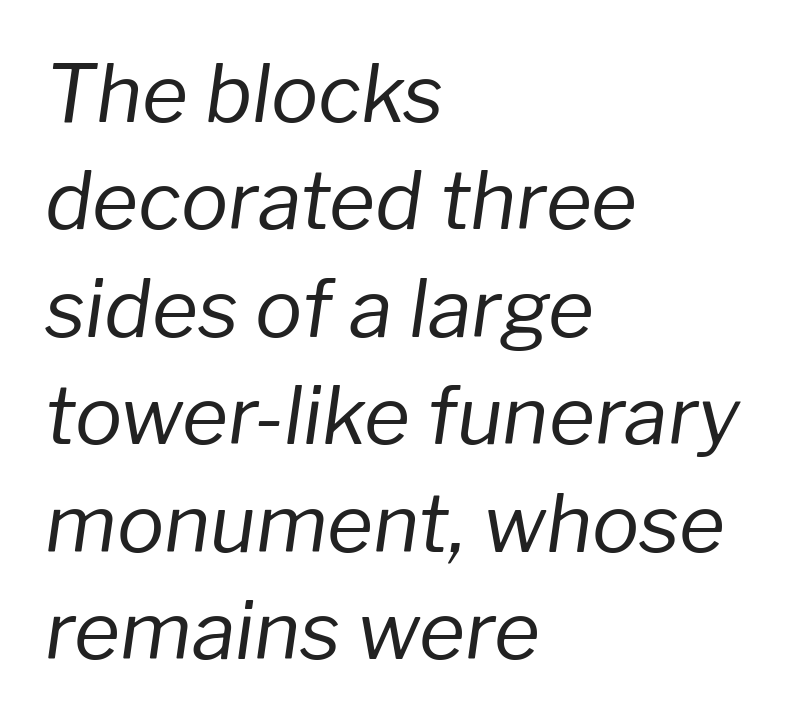
No letter is thick-stroked: the sample isn't bold. Plain, unruled lines of type. The face used here is rendered with its standard letterfit. The line-height multiplier appears to be the usual default. A typesetter would call this proportional, since set widths differ per character. Does the lettering tilt? It does — this is italic.
